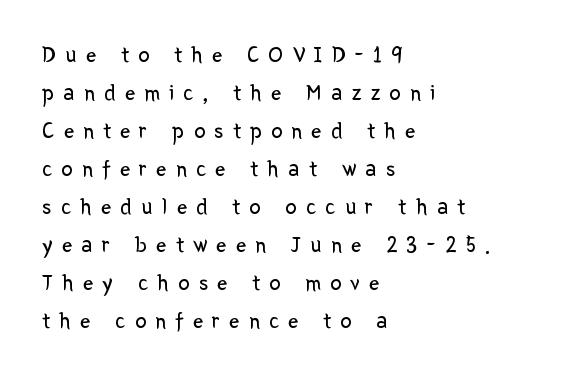
The image shows 23 px text type, upright; set left-aligned, normal line spacing (1.65x), unusually wide letter spacing (+0.4 em), not underlined.
